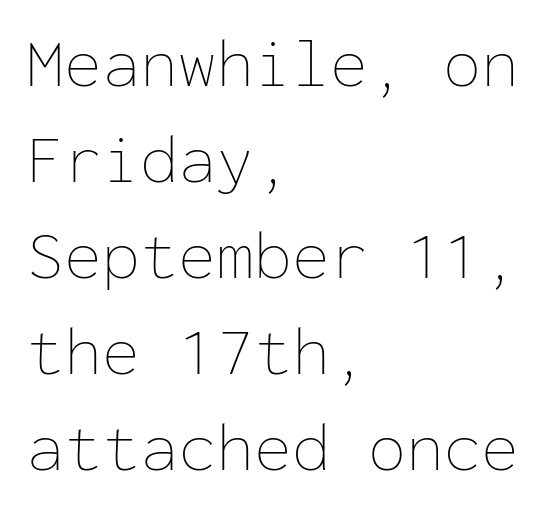
{"italic": "no", "bold": "no", "weight": "thin", "width": "normal", "stroke_contrast": "low", "x_height": "medium", "monospaced": "yes", "underline": "no", "align": "left", "line_spacing": "normal", "line_spacing_ratio": 1.39, "letter_spacing": "normal", "letter_spacing_em": 0.0, "glyph_px": 69}
